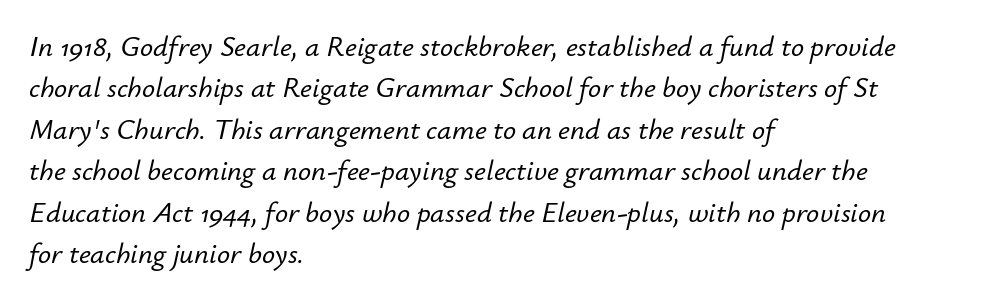
Q: Is the text italic (slanted)? A: Yes, it leans right by about 12 degrees.
Q: Is the text underlined? A: No.
Q: How is the paragraph aligned? A: Left-aligned.
Q: Is the spacing between letters normal or unusually wide? A: Normal.
Q: Is the spacing between lines tight, normal or loose? A: Normal.
Q: Width (condensed, normal, or wide)? A: Normal.
Q: Stroke contrast? A: Low.
Q: x-height? A: Small.
Q: Monospaced? A: No.
